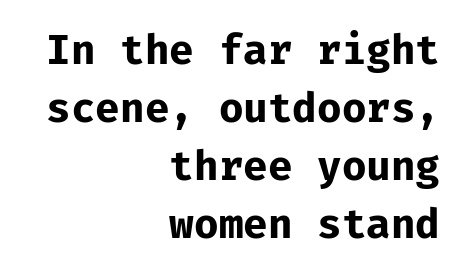
The image shows 40 px bold sans-serif type, upright, monospaced; set right-aligned, normal line spacing (1.45x), normal letter spacing, not underlined; low stroke contrast and a medium x-height.
